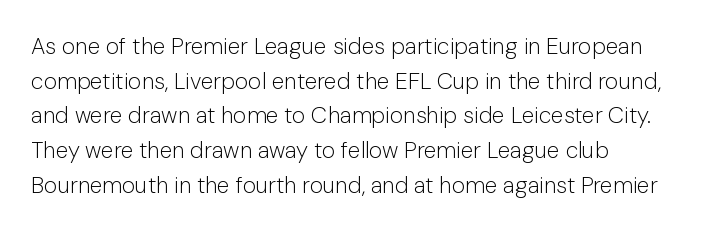
{"italic": "no", "bold": "no", "underline": "no", "align": "left", "line_spacing": "normal", "line_spacing_ratio": 1.51, "letter_spacing": "normal", "letter_spacing_em": 0.0, "glyph_px": 23}
